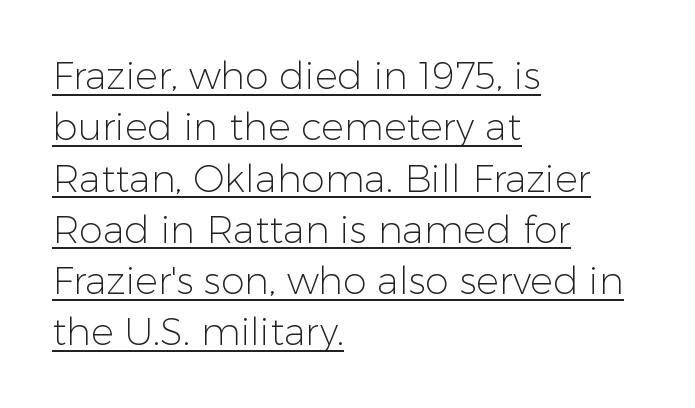
{"serif": "no", "italic": "no", "bold": "no", "weight": "light", "width": "normal", "stroke_contrast": "low", "x_height": "medium", "monospaced": "no", "underline": "yes", "align": "left", "line_spacing": "normal", "line_spacing_ratio": 1.35, "letter_spacing": "normal", "letter_spacing_em": 0.0, "glyph_px": 38}
